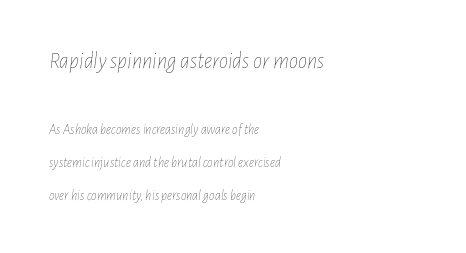
The image shows 23 px text type, italic (leaning right); set left-aligned, loose line spacing (2.37x), normal letter spacing, not underlined; the first (top) block is 1.64x larger.
